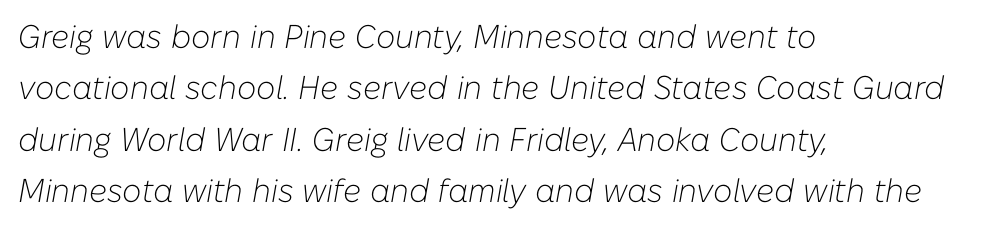
Between one letter and the next there's only the usual sliver of space. When letters slant like this, we call the style italic. Do the characters align in a grid? No, the font is proportional. Bare-footed words on every line. The passage shown is not bold in any degree.
